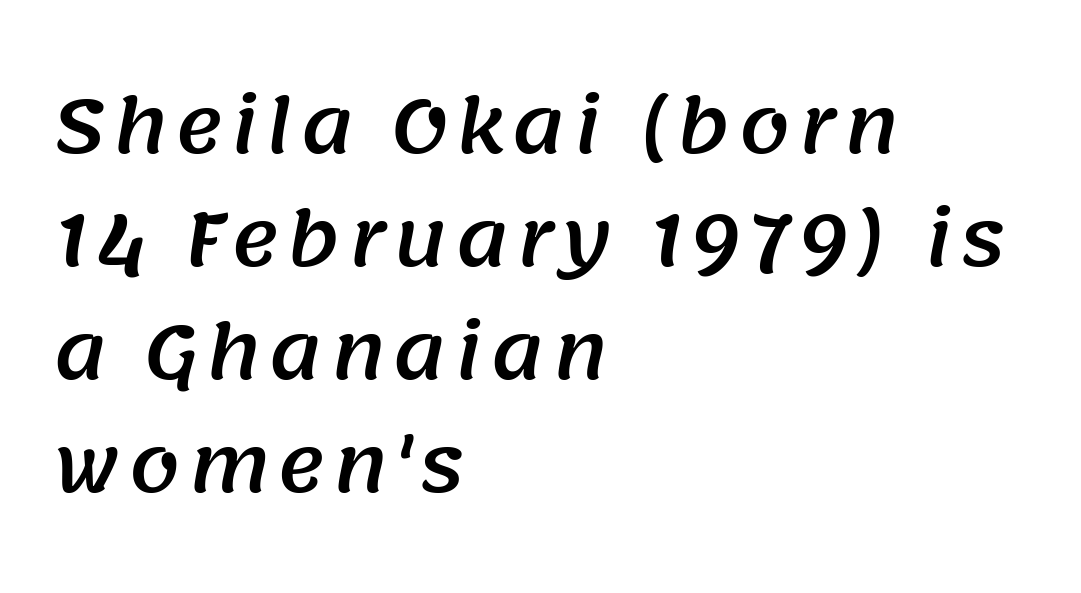
The image shows 73 px sans-serif type; set left-aligned, normal line spacing (1.55x), not underlined; medium stroke contrast and a large x-height.
